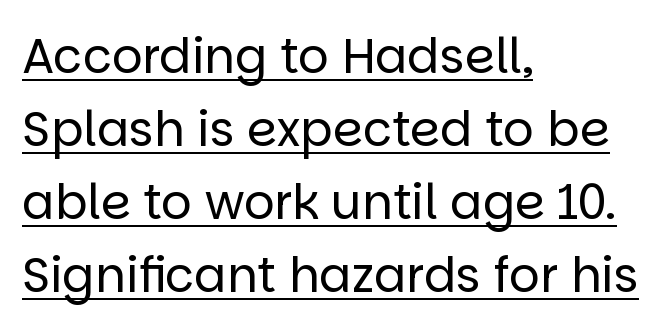
{"serif": "no", "italic": "no", "bold": "no", "weight": "regular", "width": "normal", "stroke_contrast": "low", "x_height": "large", "monospaced": "no", "underline": "yes", "align": "left", "line_spacing": "normal", "line_spacing_ratio": 1.52, "letter_spacing": "normal", "letter_spacing_em": 0.0, "glyph_px": 48}
